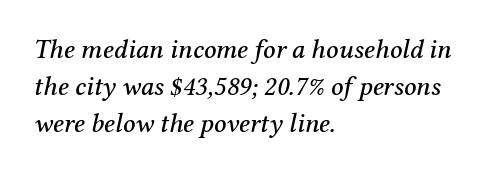
Q: Is the text italic (slanted)? A: Yes, it leans right by about 12 degrees.
Q: Is the text underlined? A: No.
Q: How is the paragraph aligned? A: Left-aligned.
Q: Is the spacing between letters normal or unusually wide? A: Normal.
Q: Is the spacing between lines tight, normal or loose? A: Normal.
